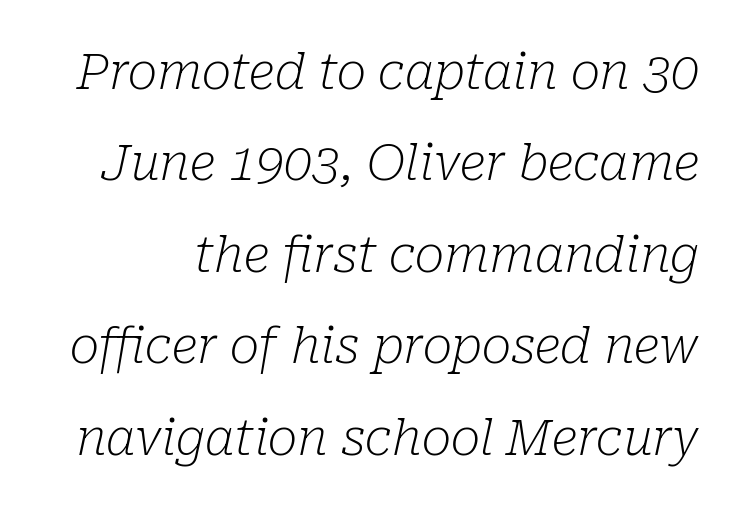
Q: Is the text bold? A: No.
Q: Is the text italic (slanted)? A: Yes, it leans right by about 10 degrees.
Q: Is the typeface a serif or a sans-serif typeface? A: Serif.
Q: Is the text underlined? A: No.
Q: Is the spacing between letters normal or unusually wide? A: Normal.
Q: Width (condensed, normal, or wide)? A: Normal.
Q: Stroke contrast? A: Low.
Q: x-height? A: Medium.
Q: Monospaced? A: No.
